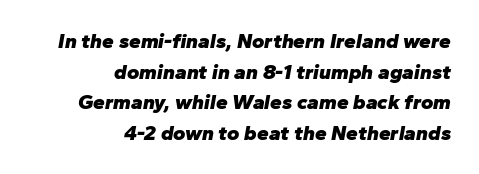
Q: Is the text bold? A: Yes.
Q: Is the text italic (slanted)? A: Yes, it leans right by about 10 degrees.
Q: Is the text underlined? A: No.
Q: How is the paragraph aligned? A: Right-aligned.
Q: Is the spacing between letters normal or unusually wide? A: Normal.
Q: Is the spacing between lines tight, normal or loose? A: Normal.
